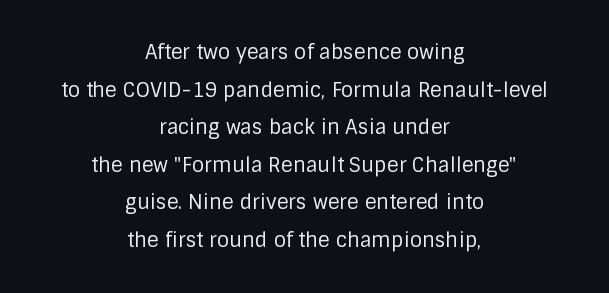
The paragraph shown floats in the horizontal middle. The gap between lines stays unmarked. Is the letter spacing exaggerated? No — it looks like the ordinary default. Stems here are at most as thick as an everyday book face. This sample uses an upright cut, with every glyph sitting square on the baseline.
